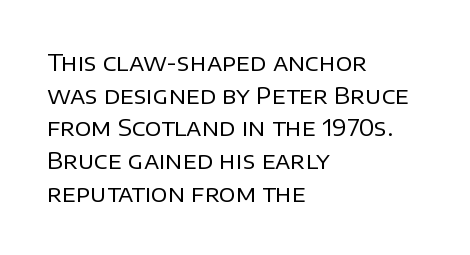
{"italic": "no", "bold": "no", "underline": "no", "align": "left", "line_spacing": "normal", "line_spacing_ratio": 1.42, "letter_spacing": "normal", "letter_spacing_em": 0.0, "glyph_px": 23}
